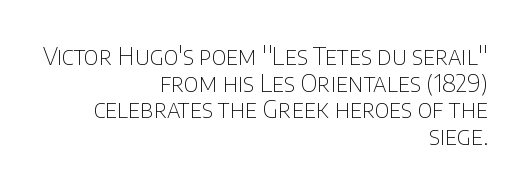
{"italic": "no", "bold": "no", "underline": "no", "align": "right", "line_spacing": "tight", "line_spacing_ratio": 1.11, "letter_spacing": "normal", "letter_spacing_em": 0.0, "glyph_px": 24}
